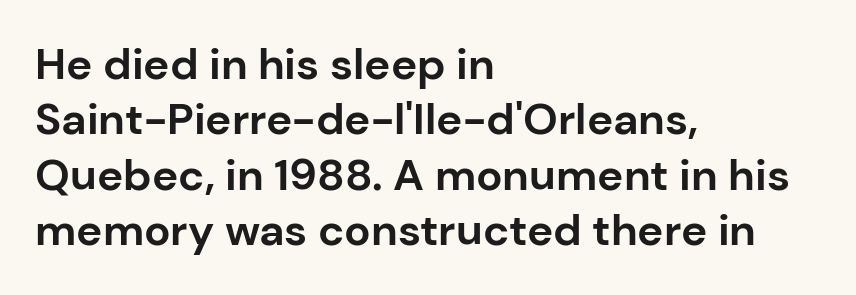
The image shows 44 px bold sans-serif type, upright; set left-aligned, normal line spacing (1.26x), normal letter spacing, not underlined; low stroke contrast and a medium x-height.
